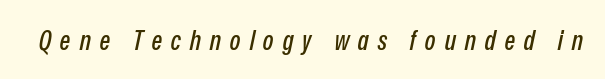
The image shows 28 px condensed type, italic (leaning right); set unusually wide letter spacing (+0.31 em), not underlined; low stroke contrast and a medium x-height.
